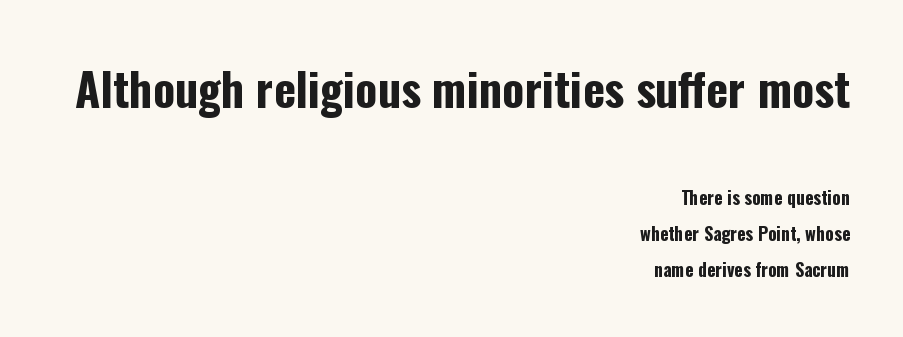
Q: Is the text bold? A: Yes.
Q: Is the text italic (slanted)? A: No, it is upright.
Q: Is the typeface a serif or a sans-serif typeface? A: Sans-serif.
Q: Is the text underlined? A: No.
Q: How is the paragraph aligned? A: Right-aligned.
Q: Is the spacing between letters normal or unusually wide? A: Normal.
Q: Is the spacing between lines tight, normal or loose? A: Loose.
Q: Which block of text is set in a larger size, the first (top) or the second (bottom)? A: The first (top) one.
Q: Width (condensed, normal, or wide)? A: Condensed.
Q: Stroke contrast? A: Low.
Q: x-height? A: Medium.
Q: Monospaced? A: No.
